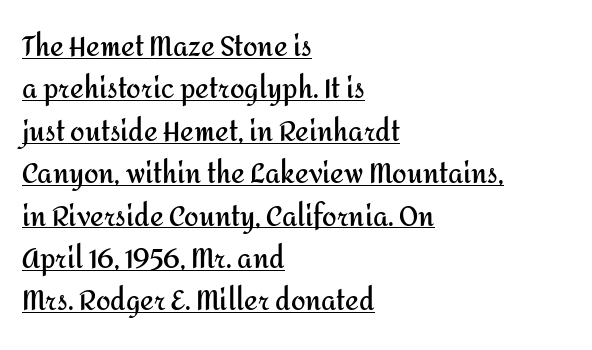
The paragraph has a hard left edge and a soft right edge. In terms of weight, the rendering is a true, heavy bold. Here the glyphs are tracked normally, forming tight word shapes. This is the regular roman posture of the typeface. Rows of type keep a routine distance in the vertical direction. Underlining? Definitely there.
